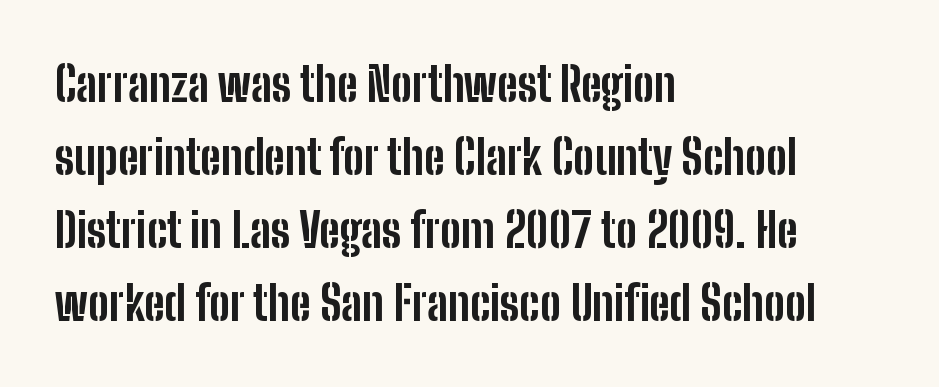
{"serif": "no", "italic": "no", "bold": "yes", "weight": "bold", "width": "condensed", "stroke_contrast": "low", "x_height": "medium", "monospaced": "no", "underline": "no", "align": "left", "line_spacing": "normal", "line_spacing_ratio": 1.55, "letter_spacing": "normal", "letter_spacing_em": 0.0, "glyph_px": 47}
